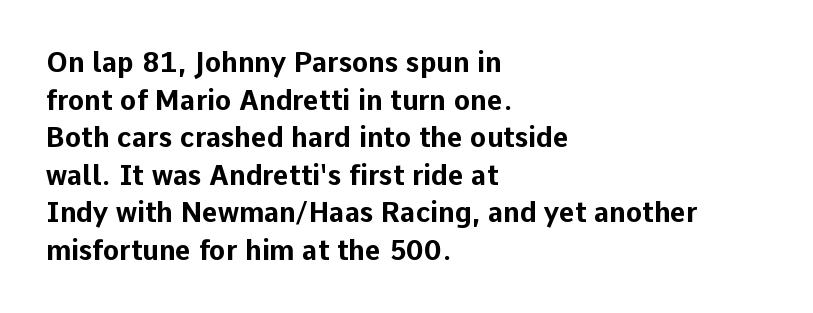
{"italic": "no", "bold": "yes", "underline": "no", "align": "left", "line_spacing": "normal", "line_spacing_ratio": 1.39, "letter_spacing": "normal", "letter_spacing_em": 0.0, "glyph_px": 27}
